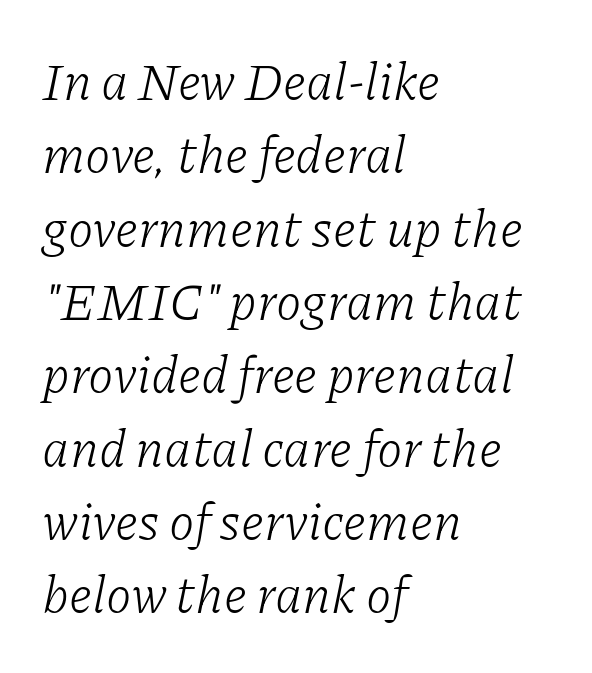
The designer went with a serif here, giving each stem small feet. You could not count columns in this text — the font is proportionally spaced. Caption: standard tracking, unaltered. An italicized treatment has been applied to the whole sample. How would I describe the line gaps? Plain and ordinary.
